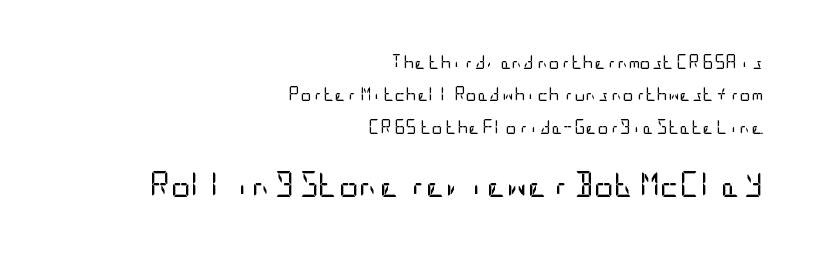
Casual observation: everything's shoved over to the right. Caption: standard tracking, unaltered. Notice how the stems are strictly vertical — no italics here. Weight: in the light-to-regular range. Vertically, the passage feels expansive, rows floating well apart.
